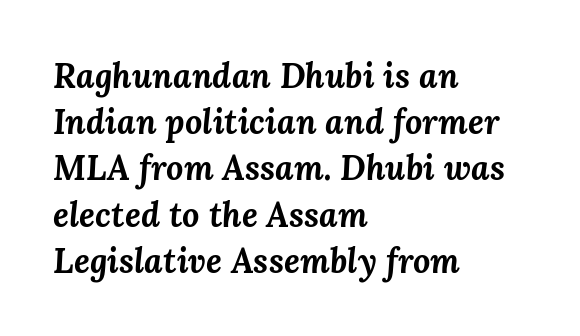
The image shows 34 px bold type, italic (leaning right); set left-aligned, normal line spacing (1.36x), normal letter spacing, not underlined; medium stroke contrast and a medium x-height.
